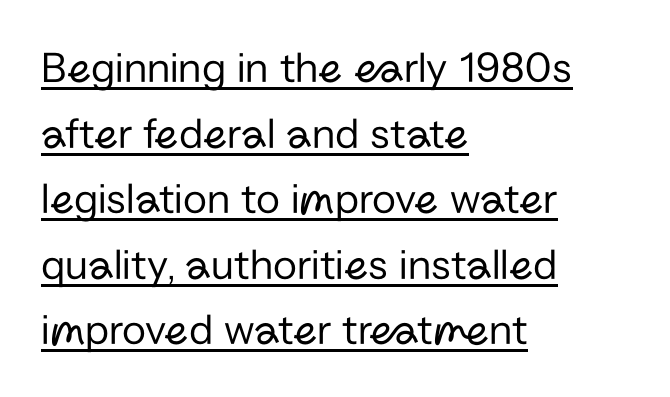
{"serif": "no", "italic": "no", "bold": "no", "weight": "regular", "width": "normal", "stroke_contrast": "low", "x_height": "medium", "monospaced": "no", "underline": "yes", "align": "left", "line_spacing": "normal", "line_spacing_ratio": 1.49, "letter_spacing": "normal", "letter_spacing_em": 0.0, "glyph_px": 44}
